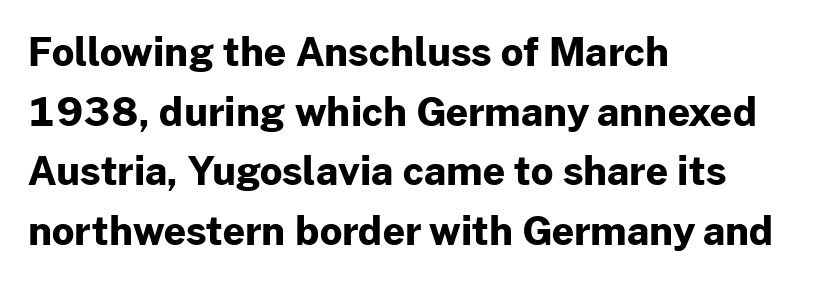
Leftover space on each line is placed entirely after the last word. Think of a printed novel: that variable character pitch is what you see here. Rule under the text: the space is simply empty. Serif or sans? Sans — the stroke terminals are bare. Short note: letters normally spaced.
